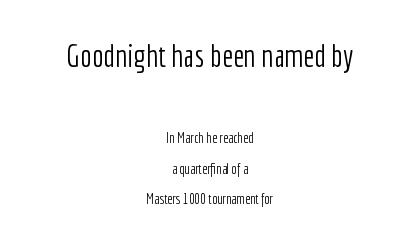
Q: Is the text bold? A: No.
Q: Is the text italic (slanted)? A: No, it is upright.
Q: Is the typeface a serif or a sans-serif typeface? A: Sans-serif.
Q: Is the text underlined? A: No.
Q: How is the paragraph aligned? A: Centered.
Q: Is the spacing between letters normal or unusually wide? A: Normal.
Q: Is the spacing between lines tight, normal or loose? A: Loose.
Q: Which block of text is set in a larger size, the first (top) or the second (bottom)? A: The first (top) one.
Q: Width (condensed, normal, or wide)? A: Condensed.
Q: Stroke contrast? A: Low.
Q: x-height? A: Medium.
Q: Monospaced? A: No.
